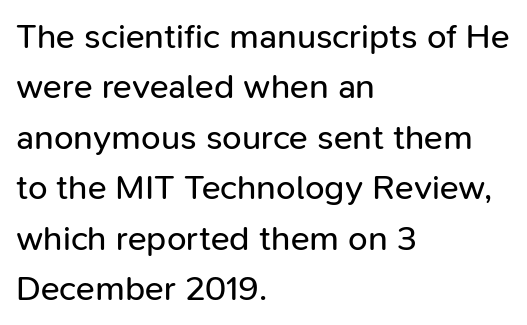
A typesetter would mark this as roman, not italic. The space beneath each line is pristine and unruled. The compositor pushed each line to the left boundary. Grotesque or geometric, the face here clearly has no serifs. Look at the tracking — it's just the regular setting, nothing added.
